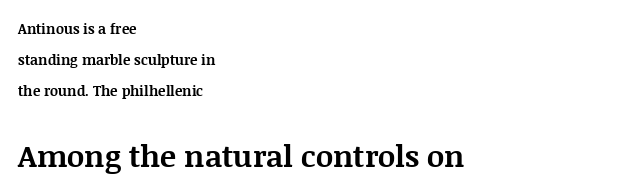
The lines in this sample share a left origin and differ only in where they stop. Unlike a clean sans, this face finishes its strokes with serifs. These lines keep a tight, regular rhythm from letter to letter. Glance below the letters and you will spot only blank space.
